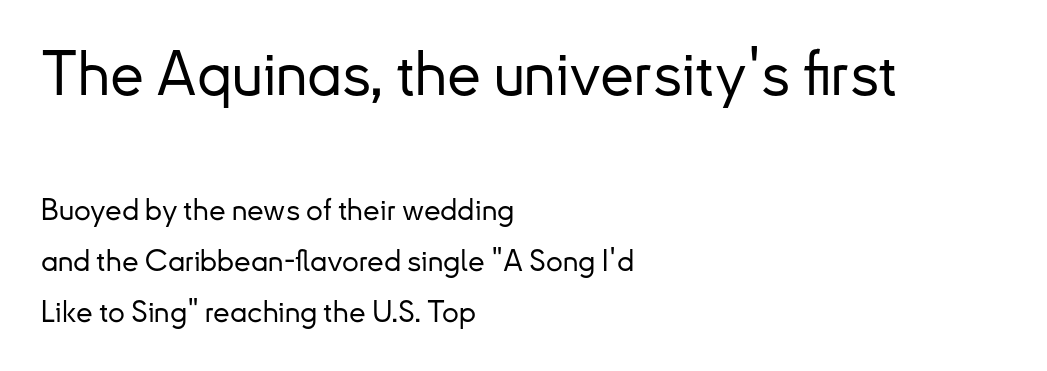
Q: Is the text italic (slanted)? A: No, it is upright.
Q: Is the typeface a serif or a sans-serif typeface? A: Sans-serif.
Q: Is the text underlined? A: No.
Q: How is the paragraph aligned? A: Left-aligned.
Q: Is the spacing between letters normal or unusually wide? A: Normal.
Q: Is the spacing between lines tight, normal or loose? A: Normal.
Q: Which block of text is set in a larger size, the first (top) or the second (bottom)? A: The first (top) one.
Q: Width (condensed, normal, or wide)? A: Normal.
Q: Stroke contrast? A: Low.
Q: x-height? A: Small.
Q: Monospaced? A: No.
